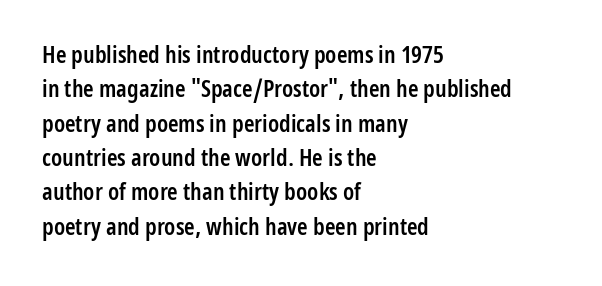
Q: Is the text bold? A: Semi-bold.
Q: Is the text italic (slanted)? A: No, it is upright.
Q: Is the text underlined? A: No.
Q: How is the paragraph aligned? A: Left-aligned.
Q: Is the spacing between letters normal or unusually wide? A: Normal.
Q: Is the spacing between lines tight, normal or loose? A: Normal.
